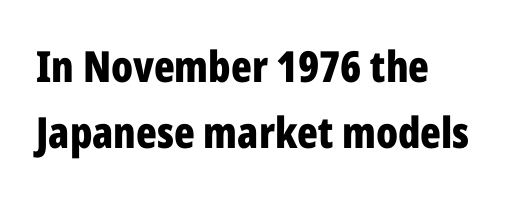
Q: Is the text bold? A: Yes.
Q: Is the text italic (slanted)? A: No, it is upright.
Q: Is the typeface a serif or a sans-serif typeface? A: Sans-serif.
Q: Is the text underlined? A: No.
Q: How is the paragraph aligned? A: Left-aligned.
Q: Is the spacing between letters normal or unusually wide? A: Normal.
Q: Is the spacing between lines tight, normal or loose? A: Normal.
Q: Width (condensed, normal, or wide)? A: Condensed.
Q: Stroke contrast? A: Low.
Q: x-height? A: Medium.
Q: Monospaced? A: No.
